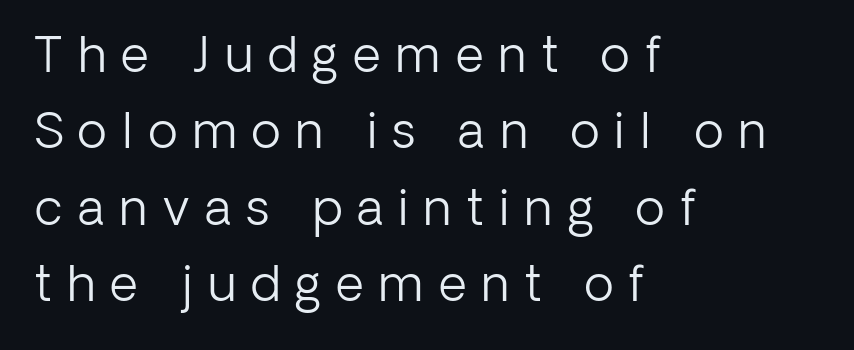
Characters remain perfectly vertical along every line. Where is the straight margin? On the left. The letters carry no serifs — their stems end cleanly without finishing strokes. These lines have a slow, spaced-out rhythm from letter to letter.
